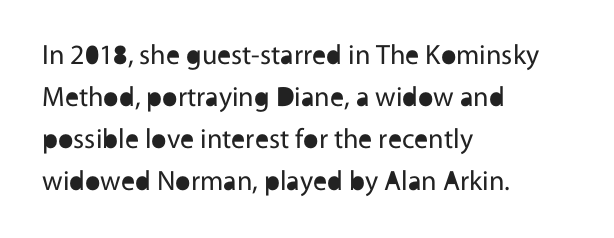
The image shows 28 px regular-weight sans-serif type, upright; set left-aligned, normal line spacing (1.5x), normal letter spacing, not underlined; a medium x-height.
